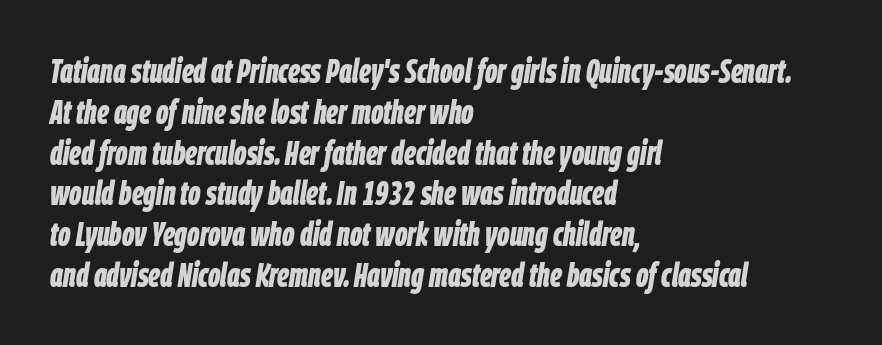
{"italic": "yes", "lean": "right", "slant_degrees": 9, "bold": "yes", "weight": "bold", "width": "condensed", "stroke_contrast": "low", "x_height": "large", "monospaced": "no", "underline": "no", "align": "left", "line_spacing_ratio": 1.2, "letter_spacing": "normal", "letter_spacing_em": 0.0, "glyph_px": 34}
